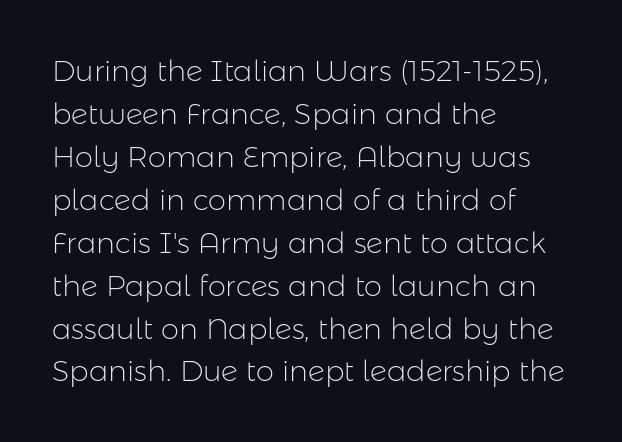
Observe the absence of serifs on each vertical stroke in this sample. Posture: straight, roman, zero tilt. Short and long lines alike share a common starting point at left. Letter spacing: default.
